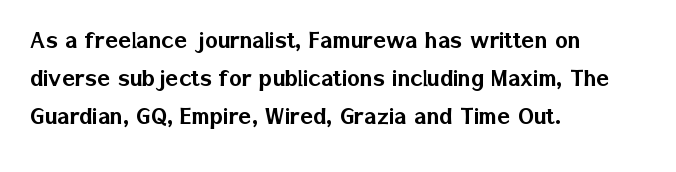
Q: Is the text italic (slanted)? A: No, it is upright.
Q: Is the text underlined? A: No.
Q: How is the paragraph aligned? A: Left-aligned.
Q: Is the spacing between letters normal or unusually wide? A: Normal.
Q: Is the spacing between lines tight, normal or loose? A: Normal.
